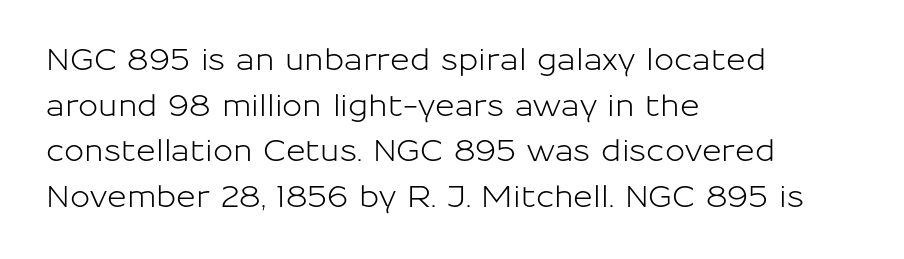
The image shows 30 px sans-serif type, upright; set left-aligned, normal line spacing (1.52x), normal letter spacing, not underlined; low stroke contrast and a medium x-height.
